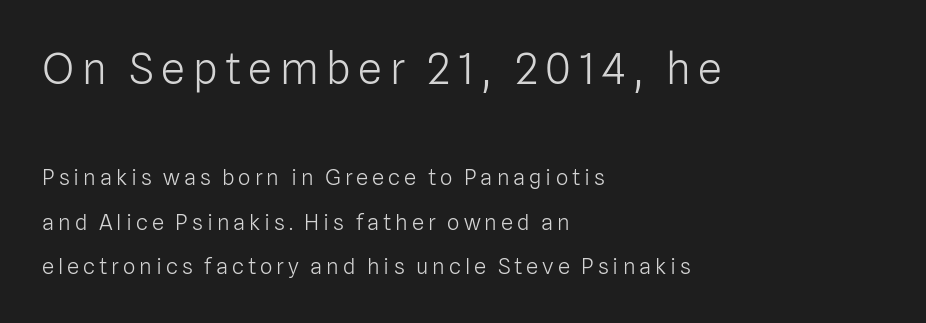
{"serif": "no", "italic": "no", "bold": "no", "weight": "light", "width": "normal", "stroke_contrast": "low", "x_height": "medium", "monospaced": "no", "underline": "no", "align": "left", "line_spacing": "loose", "line_spacing_ratio": 2.02, "larger_block": "first", "size_ratio": 1.95, "glyph_px": 43}
